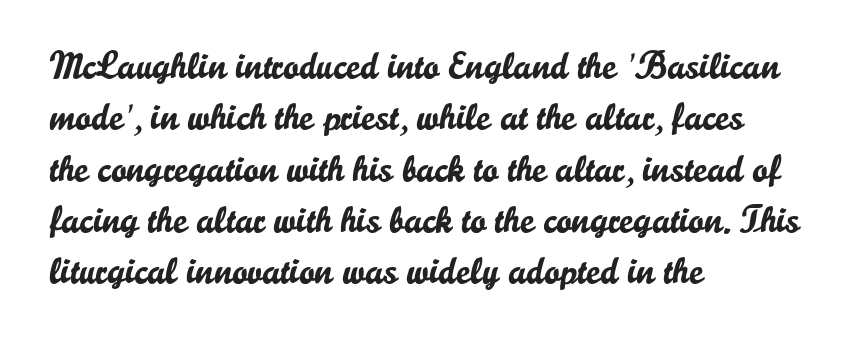
{"serif": "no", "width": "normal", "stroke_contrast": "low", "x_height": "small", "monospaced": "no", "underline": "no", "align": "left", "line_spacing": "normal", "line_spacing_ratio": 1.35, "letter_spacing": "normal", "letter_spacing_em": 0.0, "glyph_px": 38}
